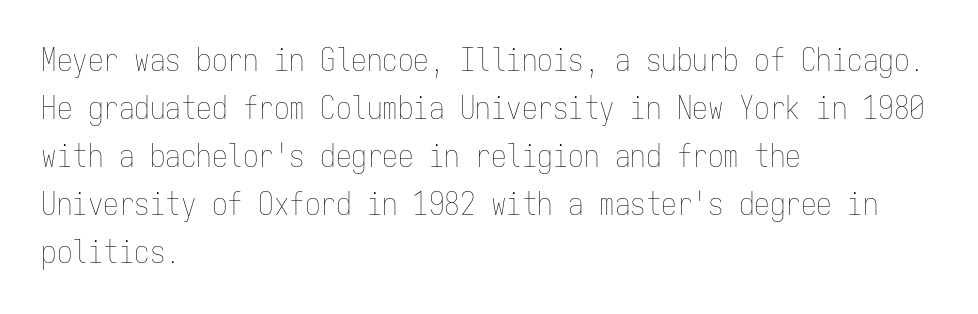
Standard letterfit; no display-style spreading of the glyphs. Think standard paragraph weight, or any step lighter than that. This sample uses an upright cut, with every glyph sitting square on the baseline. If you measured baseline to baseline, you'd find a middling distance.
